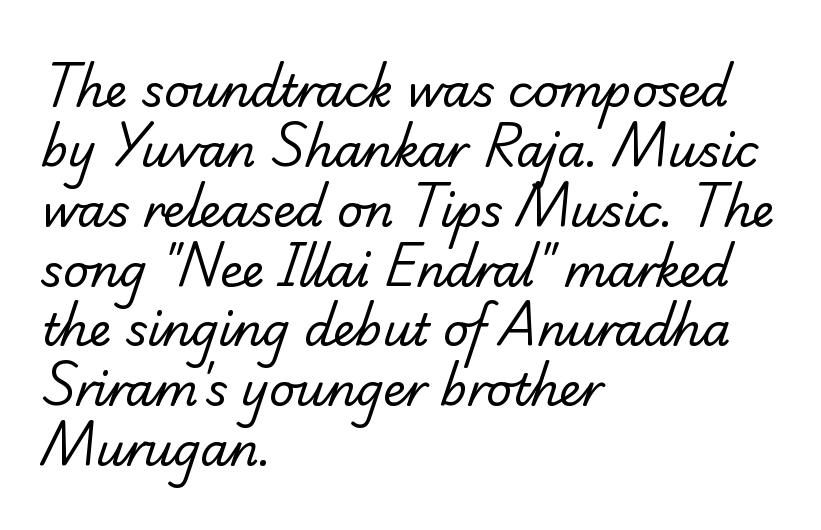
The image shows 45 px regular-weight serif type; set left-aligned, normal line spacing (1.33x), normal letter spacing, not underlined; low stroke contrast and a small x-height.
